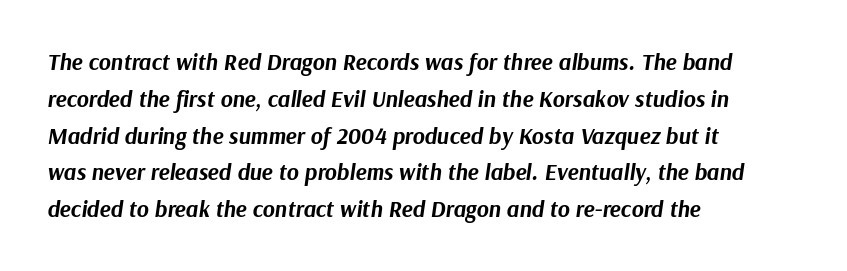
Is the block centered? No — it sits flush against the left margin. The line texture is even and compact thanks to regular tracking. Glance below the letters and you will spot only blank space. The space between consecutive lines is moderate. The specimen reads as italic at a glance.
